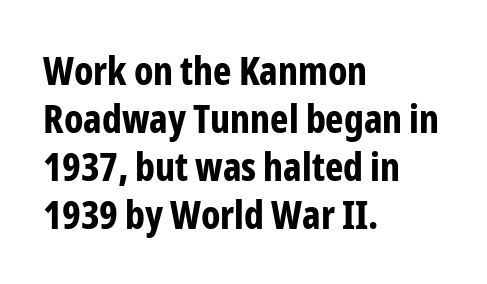
The face used here is a sans, in the tradition of grotesques and geometrics. In terms of posture, this sample is upright. Is the type bold? Yes — the strokes are clearly thick and heavy. Decoration check: the copy has no underline.
